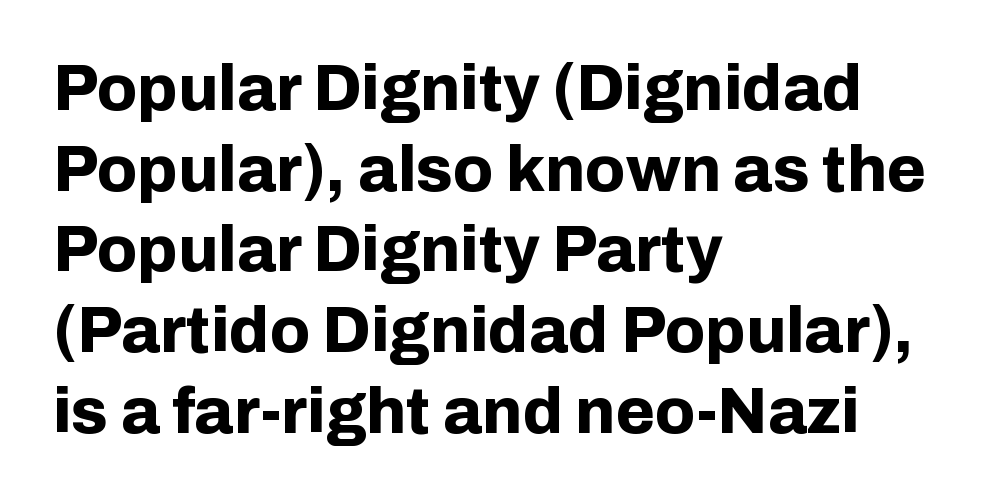
Baseline-to-baseline distance is the conventional proportion of letter height. The face used here has the dense, thick strokes of a bold. The glyphs in this specimen are sans serif. Glance below the letters and you will spot only blank space.
